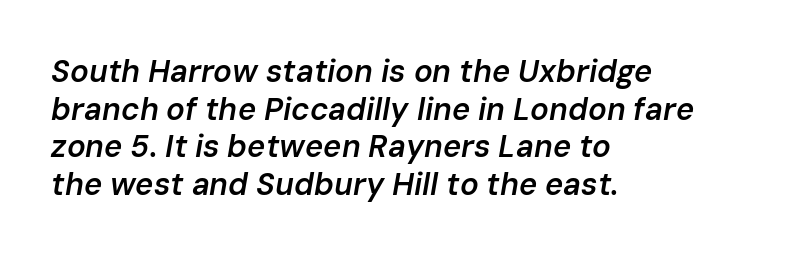
{"italic": "yes", "lean": "right", "slant_degrees": 10, "bold": "semi", "weight": "semibold", "width": "normal", "stroke_contrast": "low", "x_height": "medium", "monospaced": "no", "underline": "no", "align": "left", "line_spacing_ratio": 1.21, "letter_spacing": "normal", "letter_spacing_em": 0.0, "glyph_px": 31}
